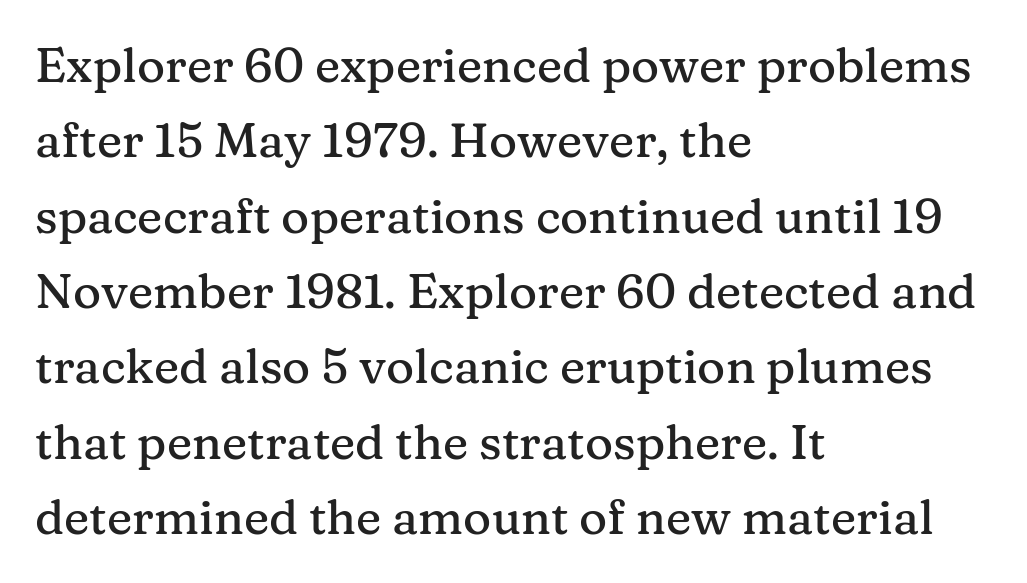
The lines in this sample share a left origin and differ only in where they stop. Short note: letters normally spaced. Baseline-to-baseline distance is the conventional proportion of letter height. Proportional: the letters do not fall into vertical columns.
